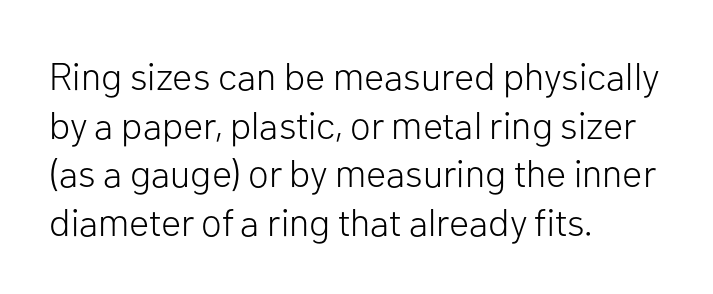
Q: Is the text bold? A: No.
Q: Is the text italic (slanted)? A: No, it is upright.
Q: Is the typeface a serif or a sans-serif typeface? A: Sans-serif.
Q: Is the text underlined? A: No.
Q: How is the paragraph aligned? A: Left-aligned.
Q: Is the spacing between letters normal or unusually wide? A: Normal.
Q: Is the spacing between lines tight, normal or loose? A: Normal.
Q: Width (condensed, normal, or wide)? A: Normal.
Q: Stroke contrast? A: Low.
Q: x-height? A: Medium.
Q: Monospaced? A: No.
